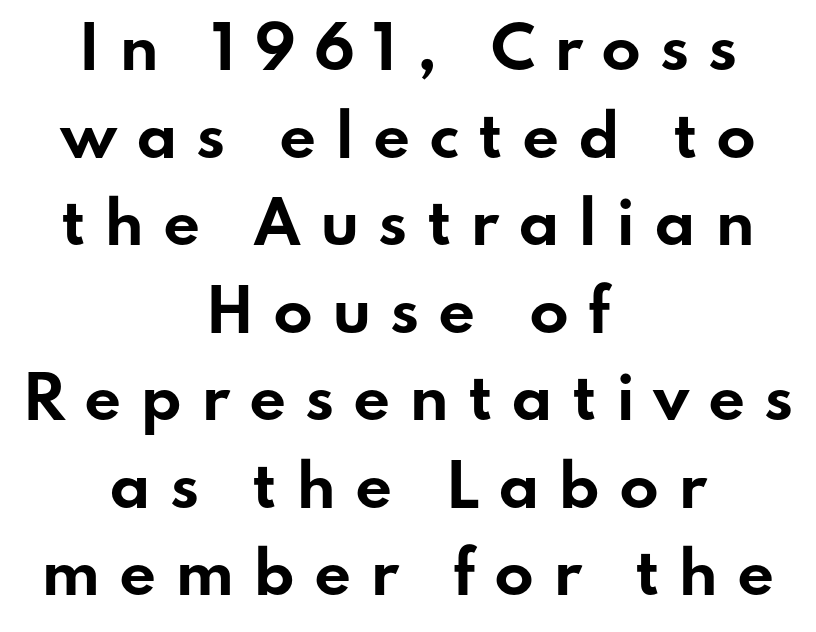
Q: Is the text bold? A: Yes.
Q: Is the text italic (slanted)? A: No, it is upright.
Q: Is the typeface a serif or a sans-serif typeface? A: Sans-serif.
Q: Is the text underlined? A: No.
Q: How is the paragraph aligned? A: Centered.
Q: Is the spacing between letters normal or unusually wide? A: Unusually wide.
Q: Is the spacing between lines tight, normal or loose? A: Normal.
Q: Width (condensed, normal, or wide)? A: Wide.
Q: Stroke contrast? A: Low.
Q: x-height? A: Small.
Q: Monospaced? A: No.
